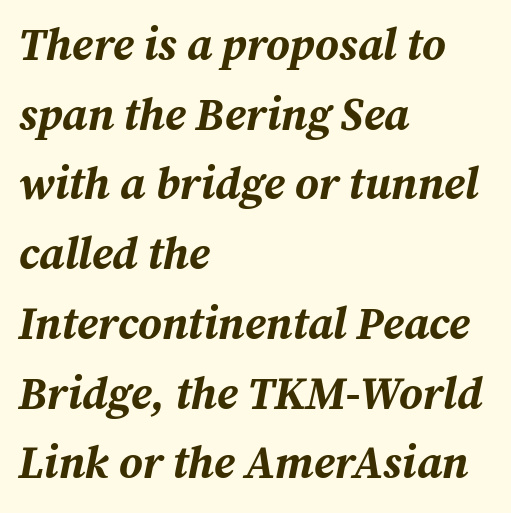
Check the space under the baseline: it is left empty. Normally led — the rows are evenly, conventionally spaced. When letters slant like this, we call the style italic. Plenty of ink on the page — the face is bold. This rendering uses left alignment, leaving the right contour irregular. Caption: standard tracking, unaltered.
